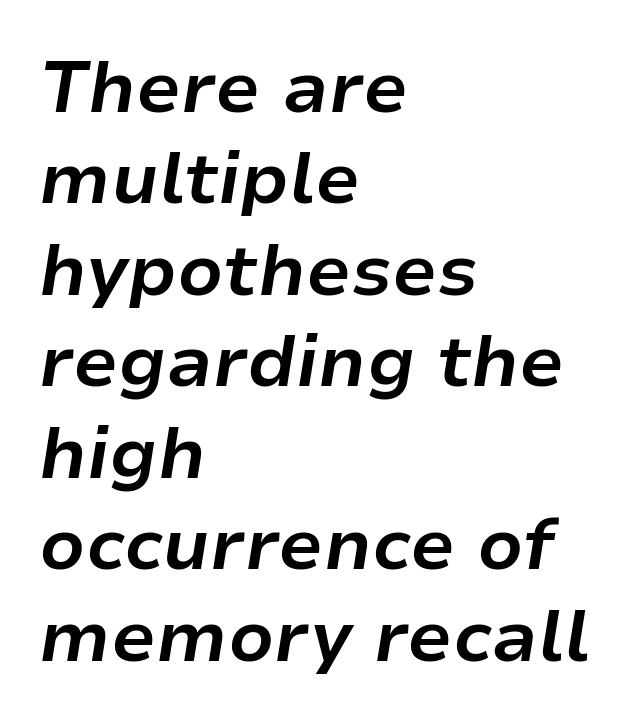
These lines sit exactly where default settings would place them. Yep, that's italic — everything's leaning. The passage shown is not underscored anywhere. On the weight axis this lands at bold, roughly 700.
